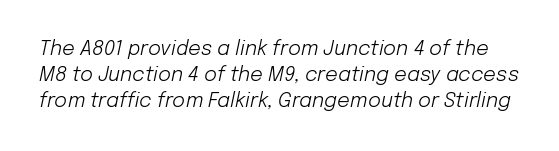
The foot of each line stays bare and open. Honestly, the letter spacing is just normal — you wouldn't notice it. A normal amount of white space separates one row of letters from the next. A typesetter would mark this as italic. The font is comparable to plain body text, perhaps lighter.
